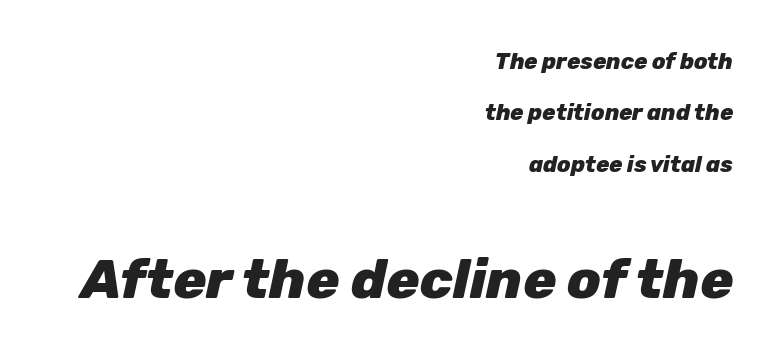
{"italic": "yes", "lean": "right", "slant_degrees": 12, "bold": "yes", "weight": "heavy", "width": "normal", "stroke_contrast": "low", "x_height": "medium", "monospaced": "no", "underline": "no", "align": "right", "line_spacing": "loose", "line_spacing_ratio": 2.34, "letter_spacing": "normal", "letter_spacing_em": 0.0, "larger_block": "second", "size_ratio": 2.5, "glyph_px": 55}
